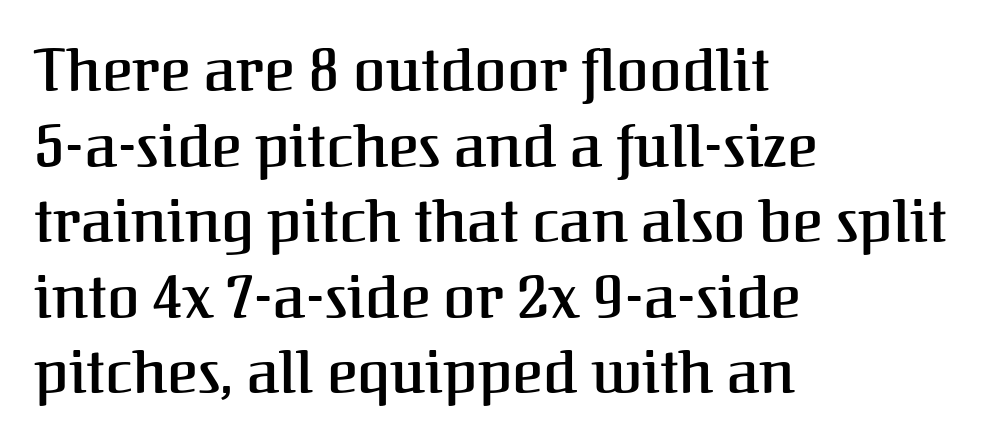
{"serif": "yes", "italic": "no", "width": "normal", "stroke_contrast": "medium", "x_height": "medium", "monospaced": "no", "underline": "no", "align": "left", "line_spacing": "normal", "line_spacing_ratio": 1.28, "letter_spacing": "normal", "letter_spacing_em": 0.0, "glyph_px": 59}
